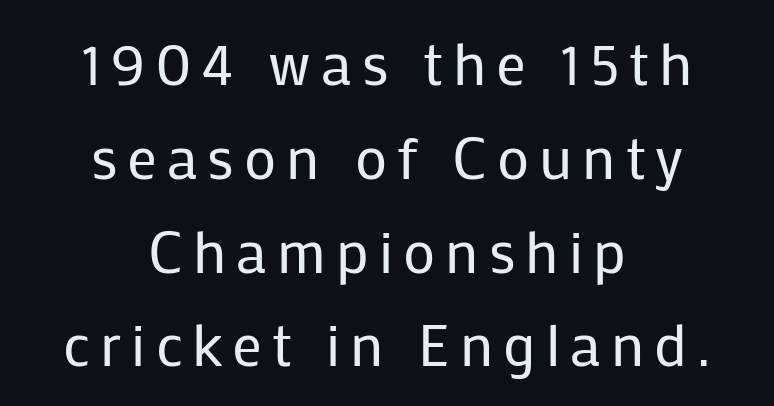
The image shows 59 px regular-weight sans-serif type, upright; set centered, normal line spacing (1.59x), not underlined; low stroke contrast and a medium x-height.
